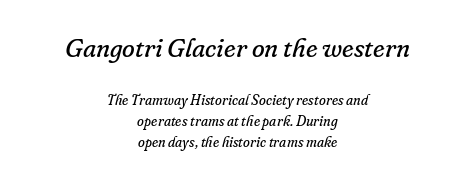
{"italic": "yes", "lean": "right", "slant_degrees": 16, "bold": "no", "underline": "no", "align": "center", "line_spacing": "normal", "line_spacing_ratio": 1.51, "letter_spacing": "normal", "letter_spacing_em": 0.0, "larger_block": "first", "size_ratio": 1.86, "glyph_px": 26}
